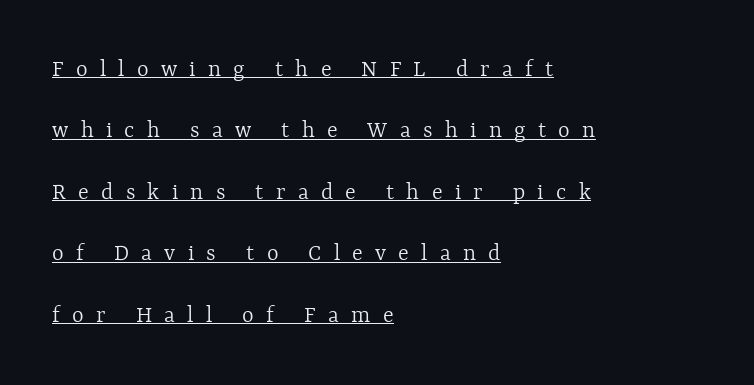
{"italic": "no", "bold": "no", "underline": "yes", "align": "left", "line_spacing": "loose", "line_spacing_ratio": 2.46, "letter_spacing": "wide", "letter_spacing_em": 0.49, "glyph_px": 25}
